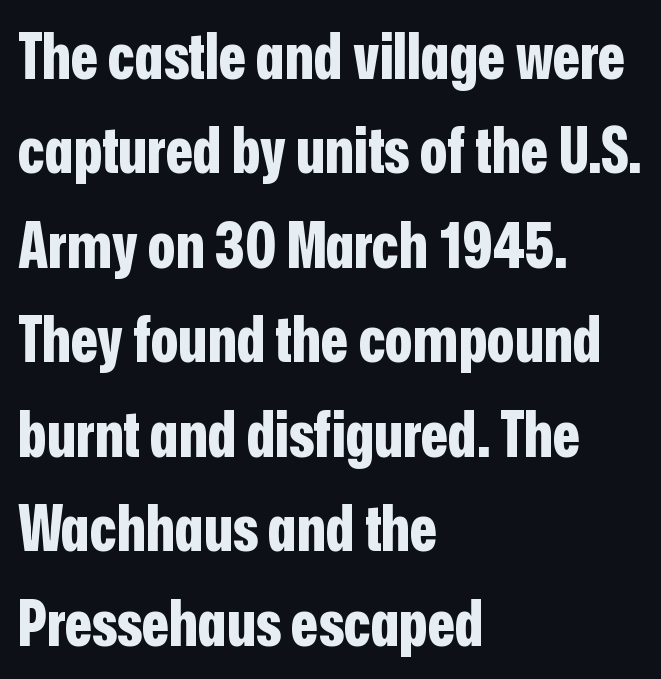
{"serif": "no", "italic": "no", "bold": "yes", "weight": "bold", "width": "condensed", "stroke_contrast": "low", "x_height": "medium", "monospaced": "no", "underline": "no", "align": "left", "line_spacing": "normal", "line_spacing_ratio": 1.5, "letter_spacing": "normal", "letter_spacing_em": 0.0, "glyph_px": 63}
